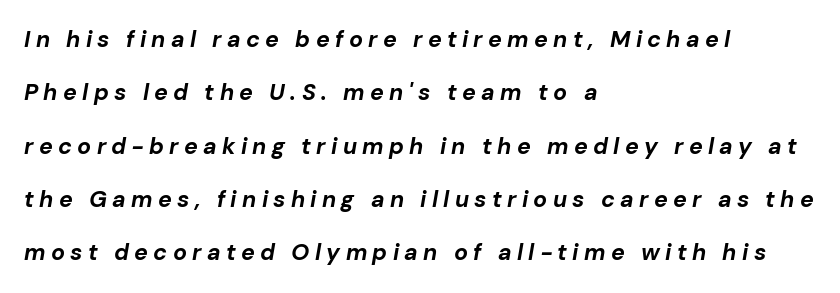
The image shows 23 px bold type, italic (leaning right); set left-aligned, loose line spacing (2.32x), unusually wide letter spacing (+0.23 em), not underlined.
